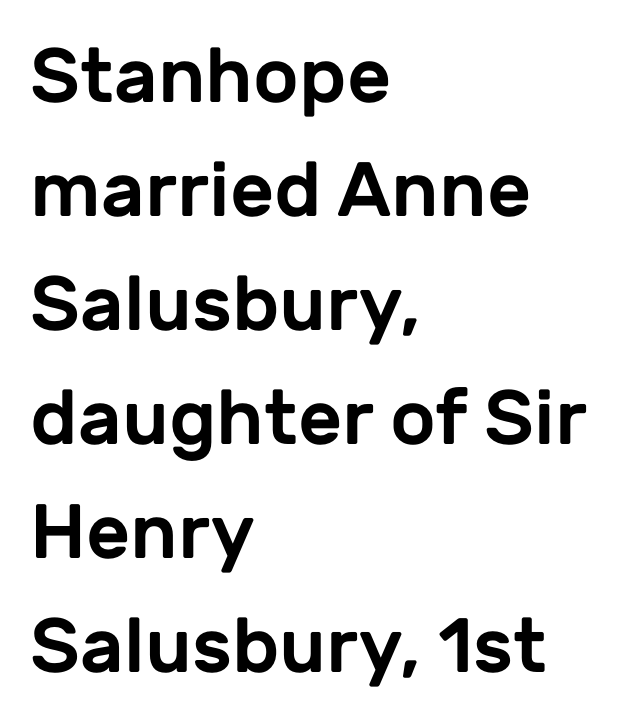
The image shows 77 px sans-serif type, upright; set left-aligned, normal line spacing (1.48x), normal letter spacing, not underlined; low stroke contrast and a medium x-height.
